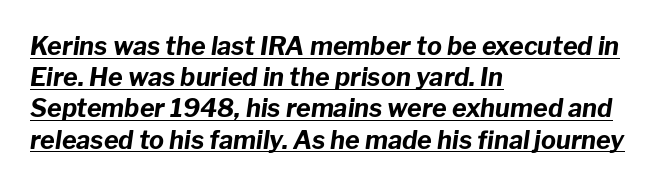
The image shows 25 px bold type, italic (leaning right); set left-aligned, normal line spacing (1.25x), normal letter spacing, underlined.
